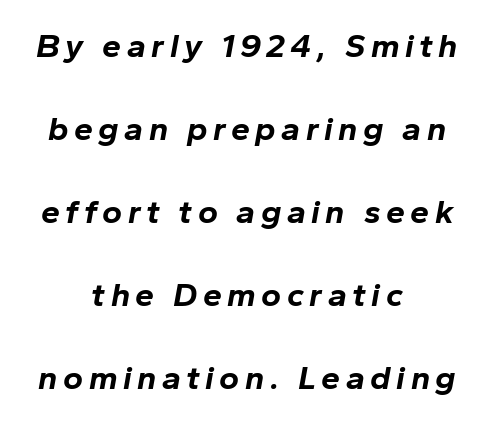
Q: Is the text bold? A: Yes.
Q: Is the text italic (slanted)? A: Yes, it leans right by about 10 degrees.
Q: Is the text underlined? A: No.
Q: How is the paragraph aligned? A: Centered.
Q: Is the spacing between lines tight, normal or loose? A: Loose.
Q: Width (condensed, normal, or wide)? A: Normal.
Q: Stroke contrast? A: Low.
Q: x-height? A: Medium.
Q: Monospaced? A: No.
